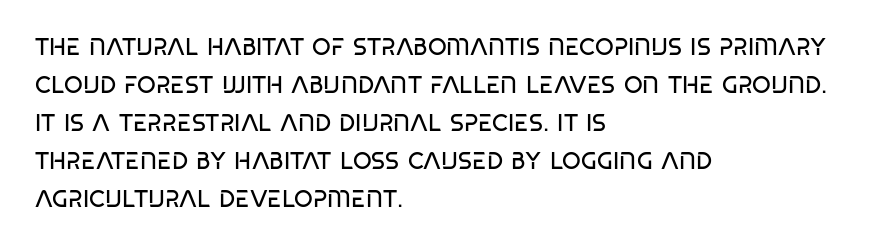
Q: Is the text bold? A: No.
Q: Is the text italic (slanted)? A: No, it is upright.
Q: Is the text underlined? A: No.
Q: How is the paragraph aligned? A: Left-aligned.
Q: Is the spacing between letters normal or unusually wide? A: Normal.
Q: Is the spacing between lines tight, normal or loose? A: Normal.
